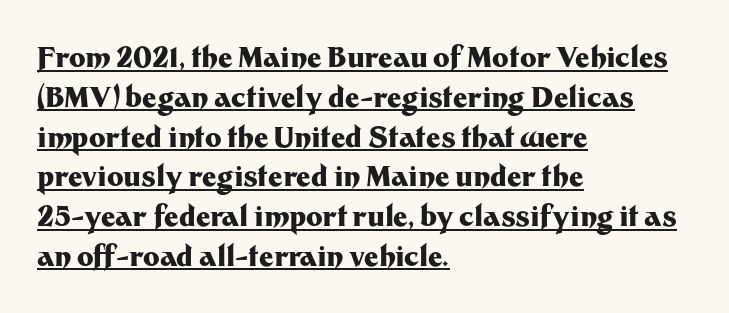
This sample uses an upright cut, with every glyph sitting square on the baseline. Observe the ordinary spacing: letters are neighbours, not strangers. Serif or sans? Sans — the stroke terminals are bare. The lines sit at an ordinary, default distance from one another. All the whitespace from short lines collects on the right.
